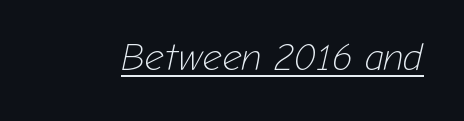
You can see a thin bar hugging the bottom of the glyphs. Stem width sits at or under what a default text font uses. When letters slant like this, we call the style italic. Do the characters align in a grid? No, the font is proportional.
